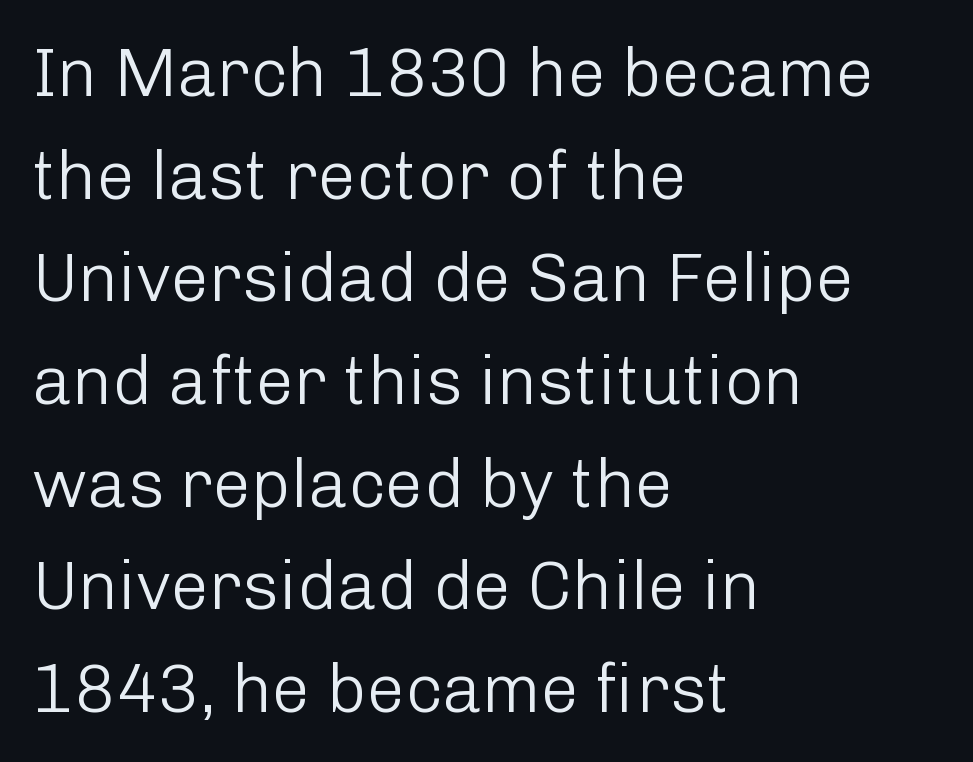
Q: Is the text bold? A: No.
Q: Is the text italic (slanted)? A: No, it is upright.
Q: Is the typeface a serif or a sans-serif typeface? A: Sans-serif.
Q: Is the text underlined? A: No.
Q: How is the paragraph aligned? A: Left-aligned.
Q: Is the spacing between letters normal or unusually wide? A: Normal.
Q: Is the spacing between lines tight, normal or loose? A: Normal.
Q: Width (condensed, normal, or wide)? A: Normal.
Q: Stroke contrast? A: Low.
Q: x-height? A: Medium.
Q: Monospaced? A: No.
